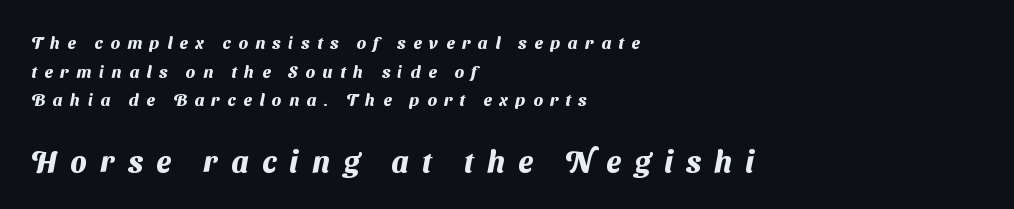
{"serif": "no", "bold": "yes", "weight": "heavy", "width": "normal", "stroke_contrast": "medium", "x_height": "medium", "monospaced": "no", "underline": "no", "align": "left", "line_spacing": "normal", "line_spacing_ratio": 1.68, "letter_spacing": "wide", "letter_spacing_em": 0.45, "larger_block": "second", "size_ratio": 1.76, "glyph_px": 30}
